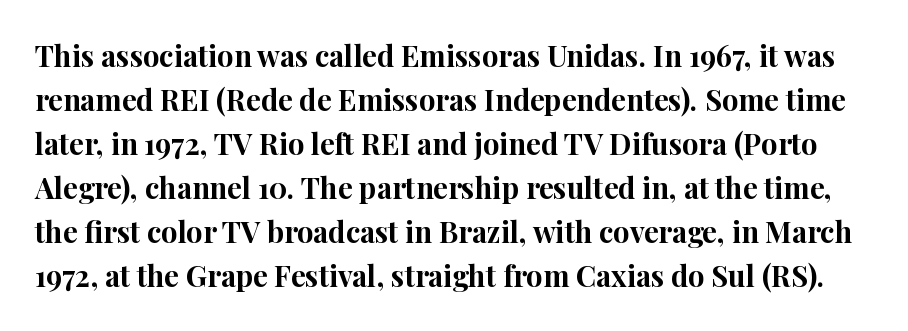
{"serif": "yes", "italic": "no", "bold": "yes", "weight": "bold", "width": "normal", "stroke_contrast": "high", "x_height": "medium", "monospaced": "no", "underline": "no", "line_spacing": "normal", "line_spacing_ratio": 1.52, "letter_spacing": "normal", "letter_spacing_em": 0.0, "glyph_px": 29}
